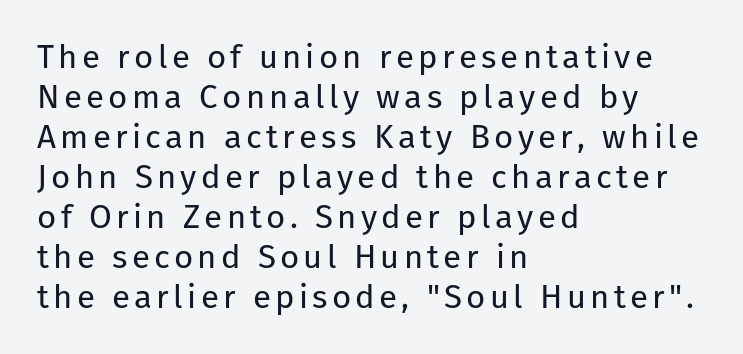
The image shows 33 px regular-weight sans-serif type, upright; set left-aligned, line spacing 1.21x, not underlined; low stroke contrast and a medium x-height.
